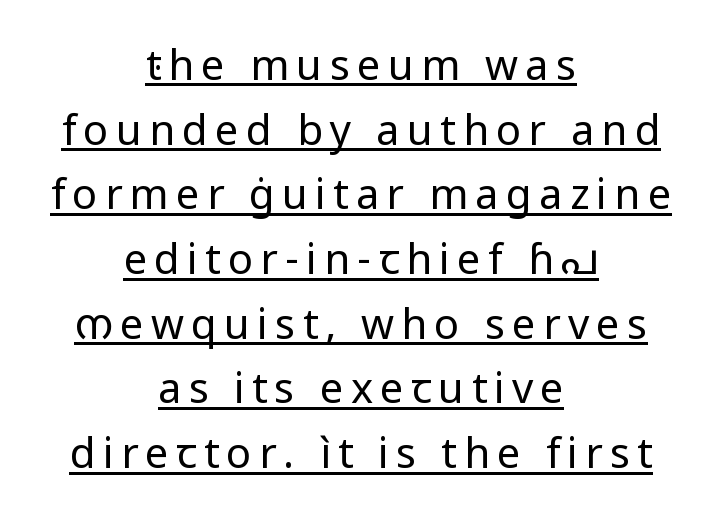
Q: Is the text bold? A: No.
Q: Is the text italic (slanted)? A: No, it is upright.
Q: Is the typeface a serif or a sans-serif typeface? A: Sans-serif.
Q: Is the text underlined? A: Yes.
Q: How is the paragraph aligned? A: Centered.
Q: Is the spacing between lines tight, normal or loose? A: Normal.
Q: Width (condensed, normal, or wide)? A: Normal.
Q: Stroke contrast? A: Low.
Q: x-height? A: Medium.
Q: Monospaced? A: No.
